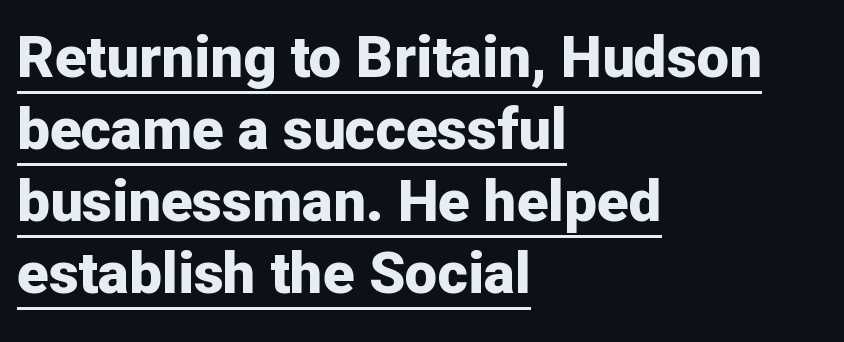
Q: Is the text bold? A: Yes.
Q: Is the text italic (slanted)? A: No, it is upright.
Q: Is the typeface a serif or a sans-serif typeface? A: Sans-serif.
Q: Is the text underlined? A: Yes.
Q: How is the paragraph aligned? A: Left-aligned.
Q: Is the spacing between letters normal or unusually wide? A: Normal.
Q: Width (condensed, normal, or wide)? A: Normal.
Q: Stroke contrast? A: Low.
Q: x-height? A: Medium.
Q: Monospaced? A: No.
